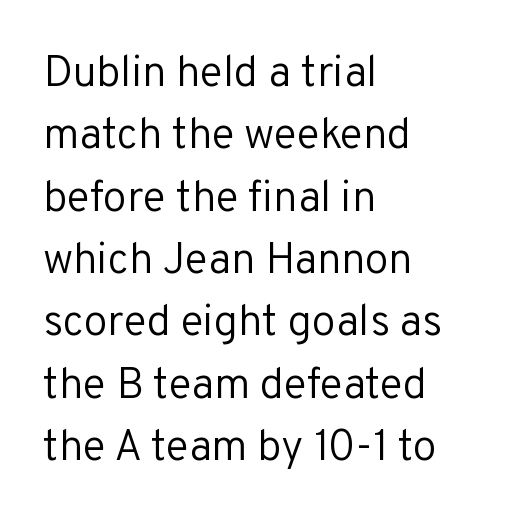
There is no visible air inserted between adjacent glyphs. When letters stand straight like this, we call the style roman or upright. Weight: regular or lighter. Students, observe: this is what conventionally led text looks like.
